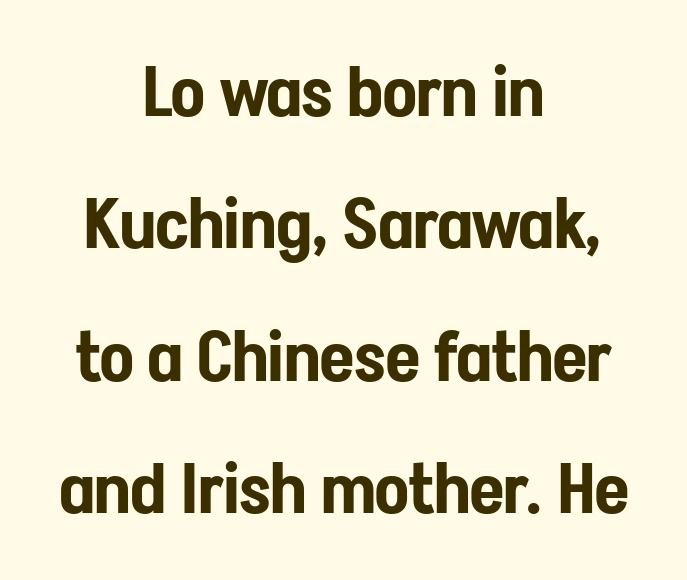
Note the varied advance widths — an 'i' is clearly narrower than an 'm'. Line starts and ends both wander, symmetrically. Each word holds together tightly as a unit, with standard inter-letter gaps. Underlining? Definitely not there. You can tell it's not italic because the verticals are truly vertical.
